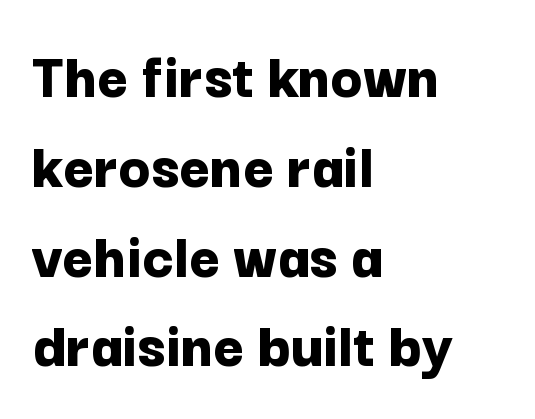
If you drew a line through each stem, it would be perfectly vertical. Looks like regular typesetting: each glyph gets only the width it needs. Vertical spacing — default. There is no visible air inserted between adjacent glyphs.
